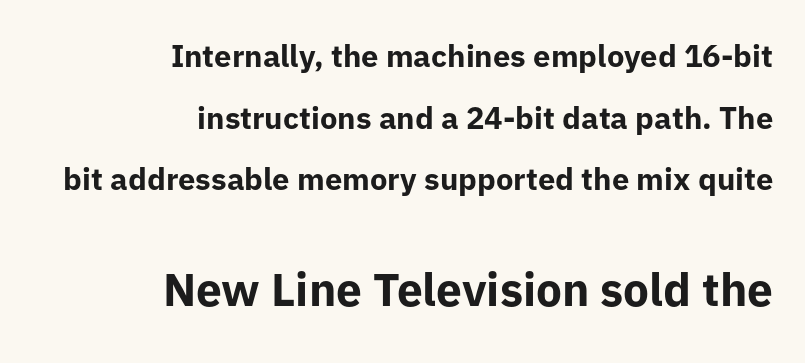
{"serif": "no", "italic": "no", "bold": "yes", "weight": "bold", "width": "normal", "stroke_contrast": "low", "x_height": "medium", "monospaced": "no", "underline": "no", "align": "right", "line_spacing": "loose", "line_spacing_ratio": 1.99, "letter_spacing": "normal", "letter_spacing_em": 0.0, "larger_block": "second", "size_ratio": 1.48, "glyph_px": 46}
